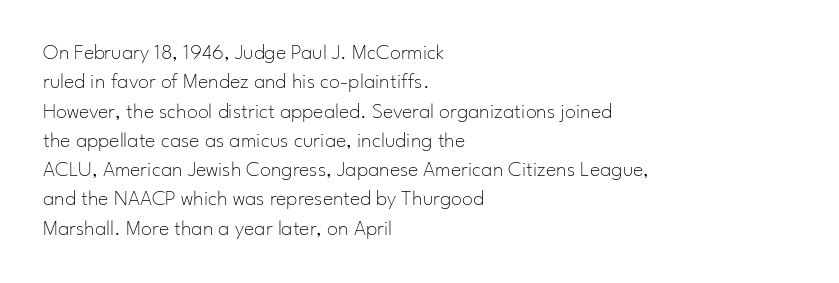
Caption: face not bold, strokes unweighted. Whoever set this chose a conventional vertical rhythm. This sample uses plain, unmodified letter spacing. The lettering stays uniformly vertical, giving the passage a roman look. Rule under the text: the space is simply empty.
